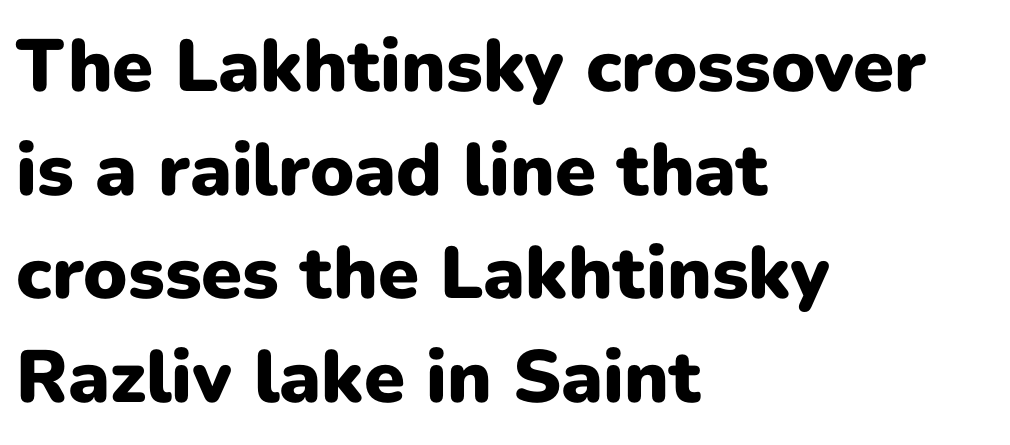
Q: Is the text bold? A: Yes.
Q: Is the text italic (slanted)? A: No, it is upright.
Q: Is the typeface a serif or a sans-serif typeface? A: Sans-serif.
Q: Is the text underlined? A: No.
Q: How is the paragraph aligned? A: Left-aligned.
Q: Is the spacing between letters normal or unusually wide? A: Normal.
Q: Is the spacing between lines tight, normal or loose? A: Normal.
Q: Width (condensed, normal, or wide)? A: Normal.
Q: Stroke contrast? A: Low.
Q: x-height? A: Medium.
Q: Monospaced? A: No.
